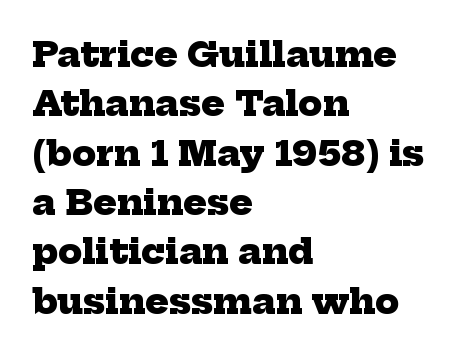
Q: Is the text bold? A: Yes.
Q: Is the typeface a serif or a sans-serif typeface? A: Serif.
Q: Is the text underlined? A: No.
Q: How is the paragraph aligned? A: Left-aligned.
Q: Is the spacing between letters normal or unusually wide? A: Normal.
Q: Is the spacing between lines tight, normal or loose? A: Normal.
Q: Width (condensed, normal, or wide)? A: Normal.
Q: Stroke contrast? A: Low.
Q: x-height? A: Medium.
Q: Monospaced? A: No.
